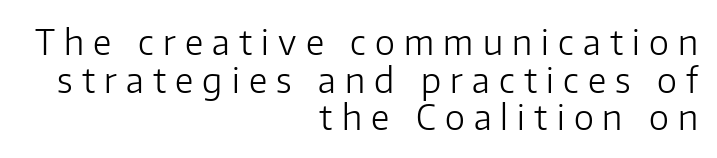
{"serif": "no", "italic": "no", "bold": "no", "weight": "light", "width": "normal", "stroke_contrast": "low", "x_height": "medium", "monospaced": "no", "underline": "no", "align": "right", "line_spacing": "tight", "line_spacing_ratio": 1.11, "letter_spacing": "wide", "letter_spacing_em": 0.27, "glyph_px": 34}
